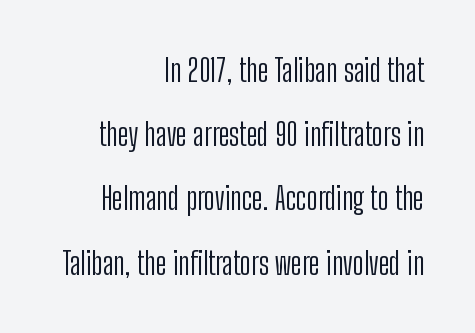
Unlike a traditional serif, this face leaves its strokes unadorned. The passage shown is typed in a proportional face where columns would drift. The rendering keeps characters at their native spacing. Bold? No — there's no thickening of the strokes. You can tell it's not italic because the verticals are truly vertical. Horizontal alignment here is rightward, an uncommon choice for prose.
